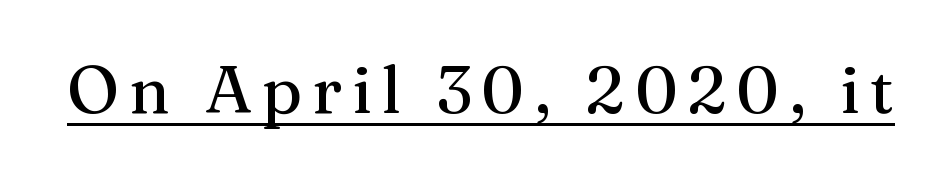
The letters stand straight up with perfectly vertical stems. The letters advance in unequal steps, a hallmark of proportional type. Check where the strokes stop: tiny serifs finish them off. Glance below the letters and you will spot a drawn line.
